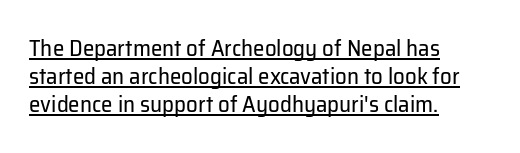
{"italic": "no", "bold": "no", "underline": "yes", "align": "left", "line_spacing_ratio": 1.22, "letter_spacing": "normal", "letter_spacing_em": 0.0, "glyph_px": 23}
